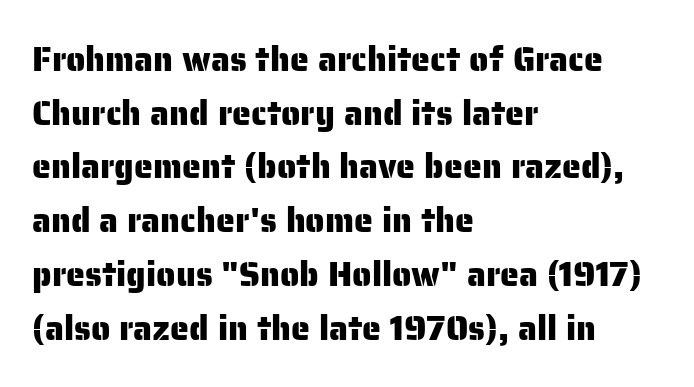
Q: Is the text italic (slanted)? A: No, it is upright.
Q: Is the typeface a serif or a sans-serif typeface? A: Sans-serif.
Q: Is the text underlined? A: No.
Q: How is the paragraph aligned? A: Left-aligned.
Q: Is the spacing between letters normal or unusually wide? A: Normal.
Q: Is the spacing between lines tight, normal or loose? A: Normal.
Q: Width (condensed, normal, or wide)? A: Normal.
Q: Stroke contrast? A: Low.
Q: x-height? A: Medium.
Q: Monospaced? A: No.
